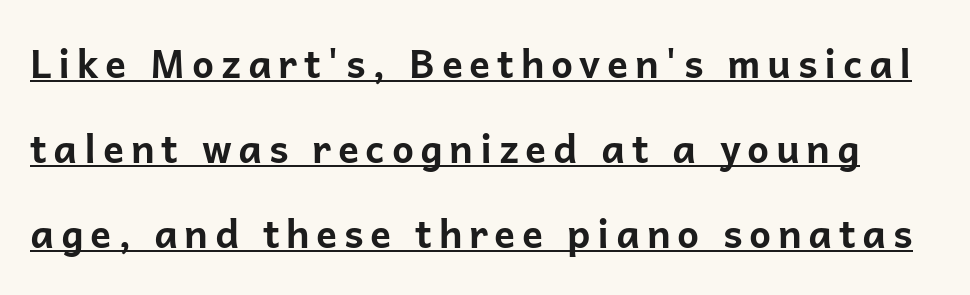
Check where the strokes stop: nothing finishes them off — pure sans. A rule runs beneath these lines of type. Upright lettering throughout. The letters advance in unequal steps, a hallmark of proportional type. The designer dialed line spacing up above the default.
